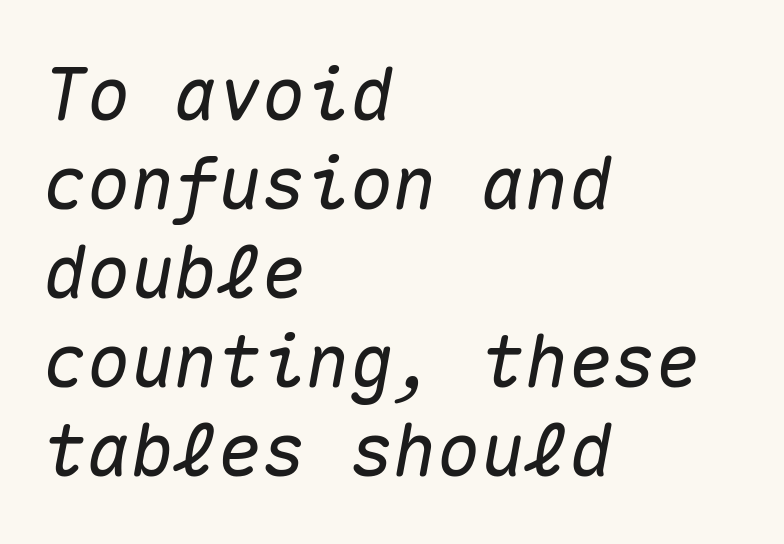
A classic flush-left, rag-right setting is used for this passage. Do the characters align in a grid? Yes, the font is monospaced. Check under the words: just untouched page. An italicized treatment has been applied to the whole sample.
